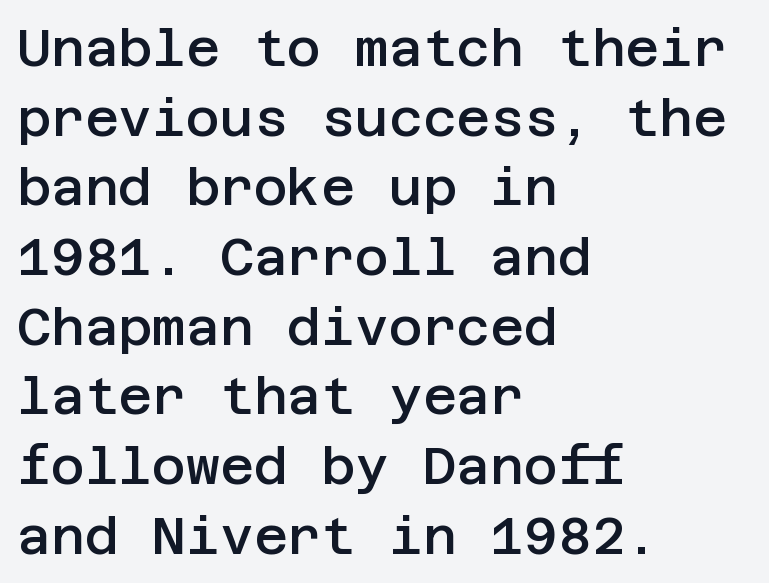
Q: Is the text bold? A: Semi-bold.
Q: Is the text italic (slanted)? A: No, it is upright.
Q: Is the typeface a serif or a sans-serif typeface? A: Sans-serif.
Q: Is the text underlined? A: No.
Q: How is the paragraph aligned? A: Left-aligned.
Q: Is the spacing between letters normal or unusually wide? A: Normal.
Q: Is the spacing between lines tight, normal or loose? A: Normal.
Q: Width (condensed, normal, or wide)? A: Normal.
Q: Stroke contrast? A: Low.
Q: x-height? A: Large.
